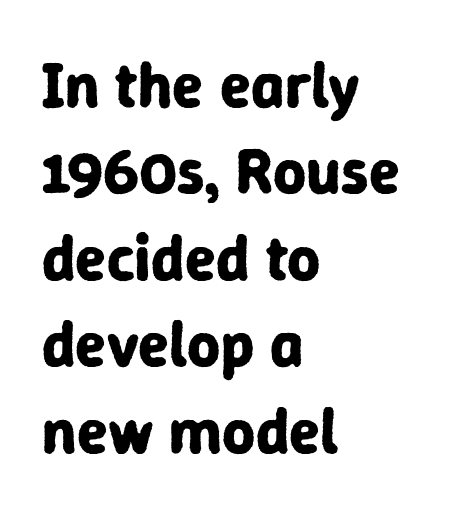
The image shows 64 px bold sans-serif type, upright; set left-aligned, normal line spacing (1.35x), normal letter spacing, not underlined; low stroke contrast and a medium x-height.
